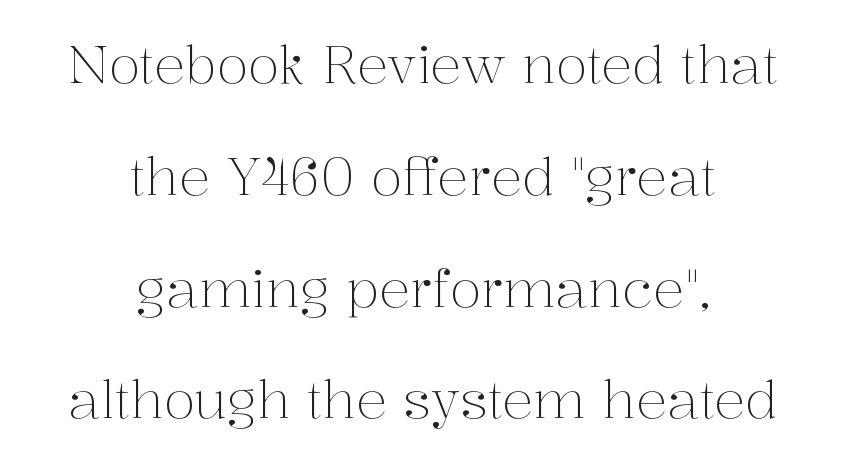
The image shows 52 px light serif type, upright; set centered, loose line spacing (2.15x), normal letter spacing, not underlined; medium stroke contrast and a medium x-height.
